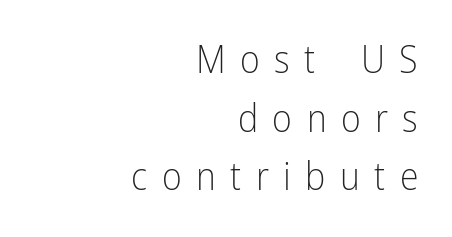
Q: Is the text bold? A: No.
Q: Is the text italic (slanted)? A: No, it is upright.
Q: Is the typeface a serif or a sans-serif typeface? A: Sans-serif.
Q: Is the text underlined? A: No.
Q: How is the paragraph aligned? A: Right-aligned.
Q: Is the spacing between letters normal or unusually wide? A: Unusually wide.
Q: Is the spacing between lines tight, normal or loose? A: Normal.
Q: Width (condensed, normal, or wide)? A: Condensed.
Q: Stroke contrast? A: Low.
Q: x-height? A: Medium.
Q: Monospaced? A: No.
